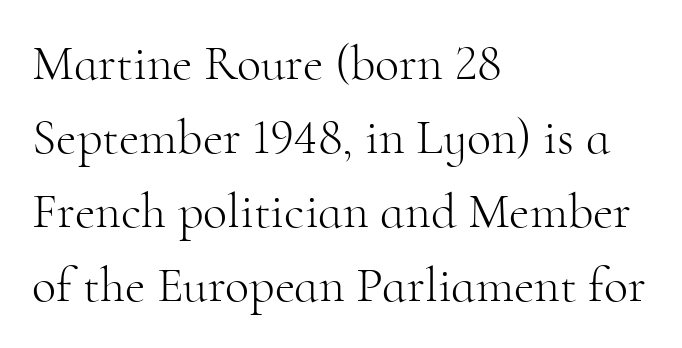
Q: Is the text bold? A: No.
Q: Is the text italic (slanted)? A: No, it is upright.
Q: Is the typeface a serif or a sans-serif typeface? A: Serif.
Q: Is the text underlined? A: No.
Q: How is the paragraph aligned? A: Left-aligned.
Q: Is the spacing between letters normal or unusually wide? A: Normal.
Q: Is the spacing between lines tight, normal or loose? A: Normal.
Q: Width (condensed, normal, or wide)? A: Normal.
Q: Stroke contrast? A: High.
Q: x-height? A: Small.
Q: Monospaced? A: No.
